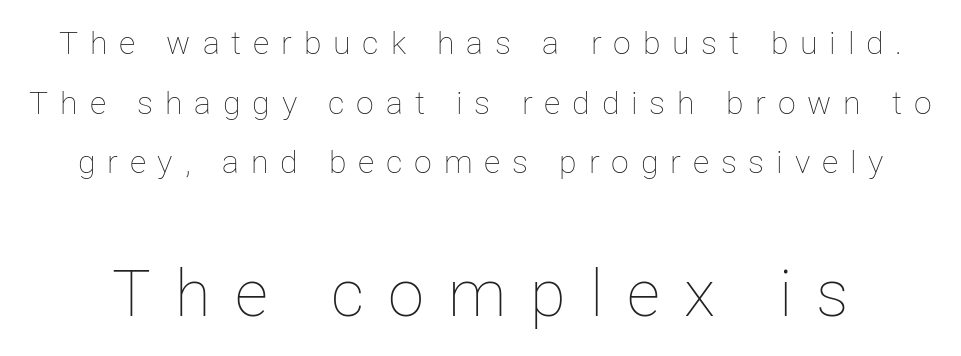
No italicization has been applied; the sample stays upright. Words appear elongated and porous because spacing is wide. Check the space under the baseline: it is left empty. You could not count columns in this text — the font is proportionally spaced. Visually, the bottom section dominates because its glyphs are scaled up. Weight: in the light-to-regular range.
